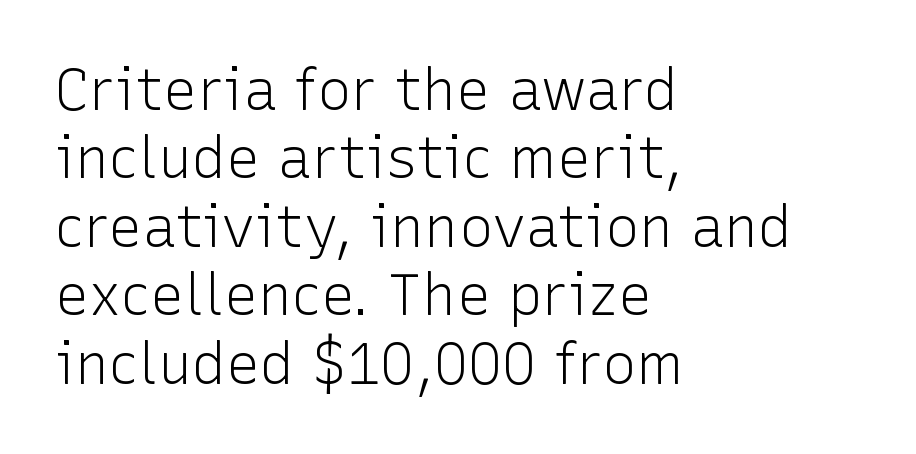
{"serif": "no", "italic": "no", "bold": "no", "weight": "light", "width": "normal", "stroke_contrast": "low", "x_height": "medium", "monospaced": "no", "underline": "no", "align": "left", "line_spacing_ratio": 1.2, "letter_spacing": "normal", "letter_spacing_em": 0.0, "glyph_px": 57}
